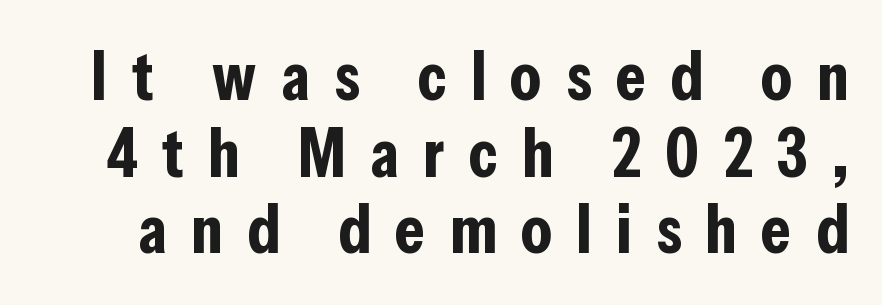
{"serif": "no", "italic": "no", "bold": "yes", "weight": "bold", "width": "condensed", "stroke_contrast": "low", "x_height": "medium", "monospaced": "no", "underline": "no", "line_spacing": "tight", "line_spacing_ratio": 1.11, "letter_spacing": "wide", "letter_spacing_em": 0.35, "glyph_px": 69}
